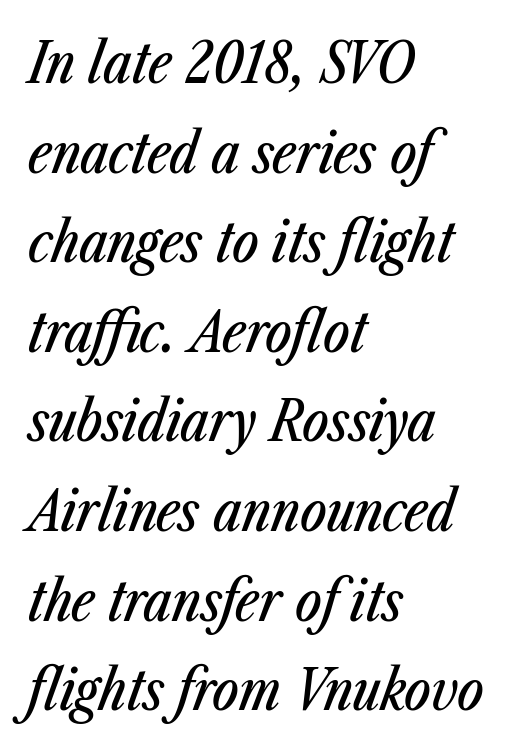
The image shows 56 px condensed type, italic (leaning right); set left-aligned, normal line spacing (1.6x), normal letter spacing, not underlined; low stroke contrast and a medium x-height.
